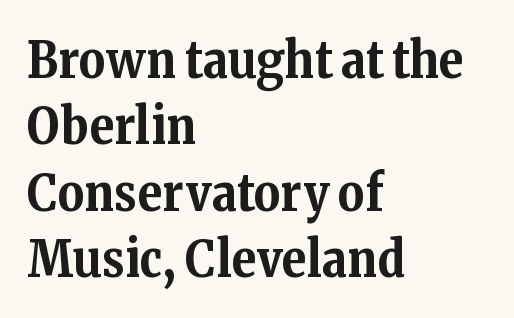
The rendering shows small feet on the letterforms — a serif design. Evenly set lines give the paragraph a standard silhouette. Is the block centered? No — it sits flush against the left margin. Ordinary non-slanted type is in use.
